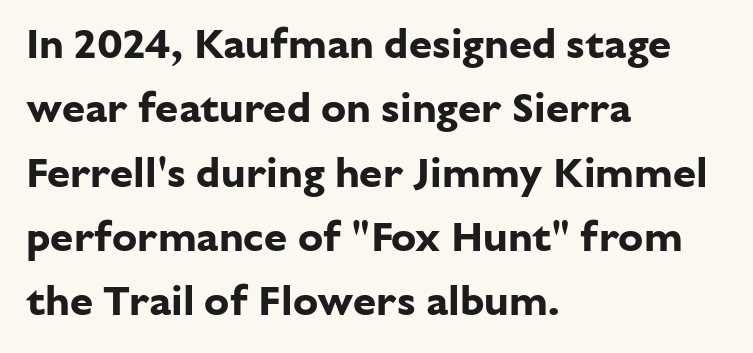
{"serif": "no", "italic": "no", "bold": "yes", "weight": "bold", "width": "normal", "stroke_contrast": "low", "x_height": "medium", "monospaced": "no", "underline": "no", "align": "left", "line_spacing": "normal", "line_spacing_ratio": 1.53, "letter_spacing": "normal", "letter_spacing_em": 0.0, "glyph_px": 42}
